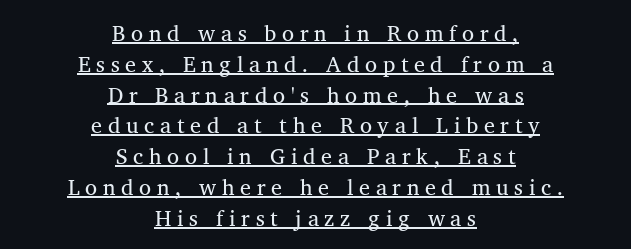
A normal amount of white space separates one row of letters from the next. Short note: letters widely spaced. Notice how the stems are strictly vertical — no italics here. Decoration check: the copy is underlined. Reading down the block, each line starts at a different indent, mirrored at its end.
